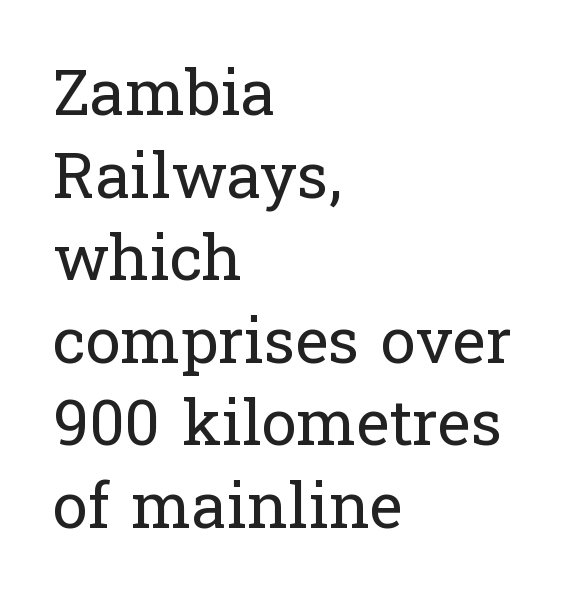
Q: Is the text bold? A: No.
Q: Is the text italic (slanted)? A: No, it is upright.
Q: Is the typeface a serif or a sans-serif typeface? A: Serif.
Q: Is the text underlined? A: No.
Q: How is the paragraph aligned? A: Left-aligned.
Q: Is the spacing between letters normal or unusually wide? A: Normal.
Q: Is the spacing between lines tight, normal or loose? A: Normal.
Q: Width (condensed, normal, or wide)? A: Normal.
Q: Stroke contrast? A: Low.
Q: x-height? A: Medium.
Q: Monospaced? A: No.
